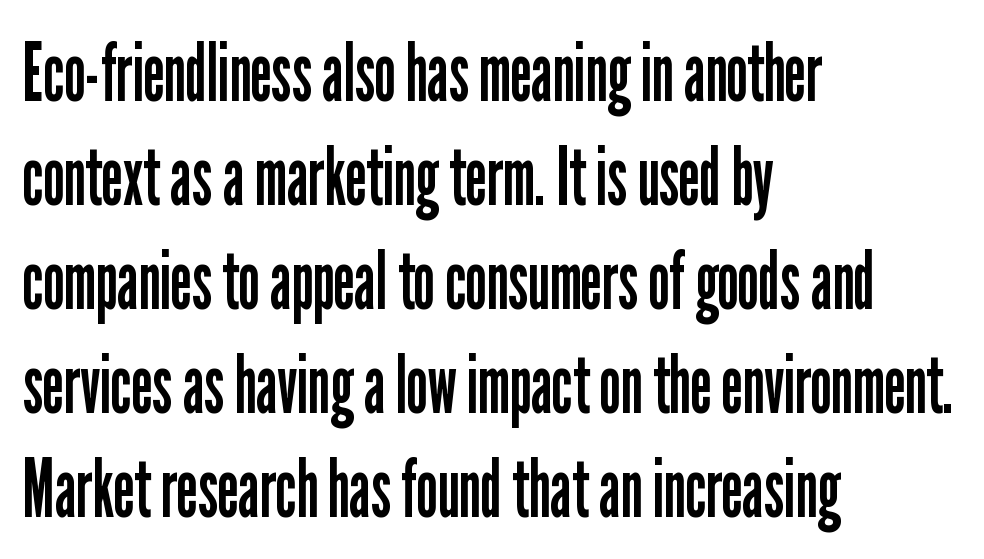
Q: Is the text bold? A: No.
Q: Is the text italic (slanted)? A: No, it is upright.
Q: Is the typeface a serif or a sans-serif typeface? A: Sans-serif.
Q: Is the text underlined? A: No.
Q: How is the paragraph aligned? A: Left-aligned.
Q: Is the spacing between letters normal or unusually wide? A: Normal.
Q: Is the spacing between lines tight, normal or loose? A: Normal.
Q: Width (condensed, normal, or wide)? A: Condensed.
Q: Stroke contrast? A: Low.
Q: x-height? A: Medium.
Q: Monospaced? A: No.
